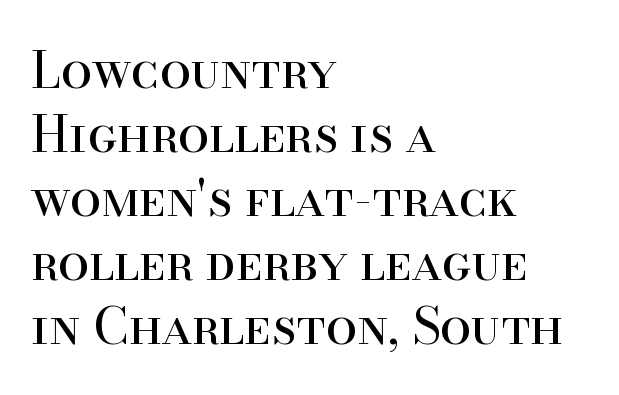
Q: Is the text bold? A: No.
Q: Is the text italic (slanted)? A: No, it is upright.
Q: Is the typeface a serif or a sans-serif typeface? A: Serif.
Q: Is the text underlined? A: No.
Q: How is the paragraph aligned? A: Left-aligned.
Q: Is the spacing between letters normal or unusually wide? A: Normal.
Q: Is the spacing between lines tight, normal or loose? A: Normal.
Q: Width (condensed, normal, or wide)? A: Normal.
Q: Stroke contrast? A: High.
Q: x-height? A: Small.
Q: Monospaced? A: No.
